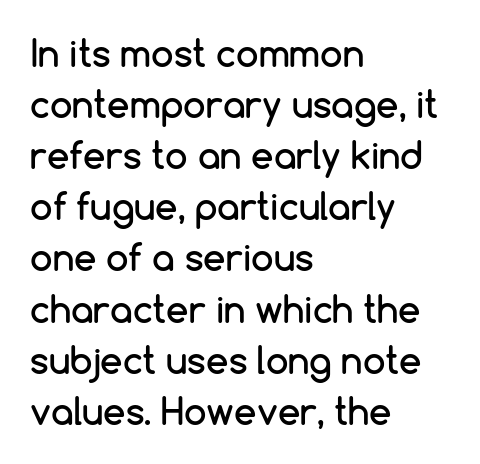
The image shows 36 px sans-serif type, upright; set left-aligned, normal line spacing (1.42x), normal letter spacing, not underlined; low stroke contrast and a medium x-height.
